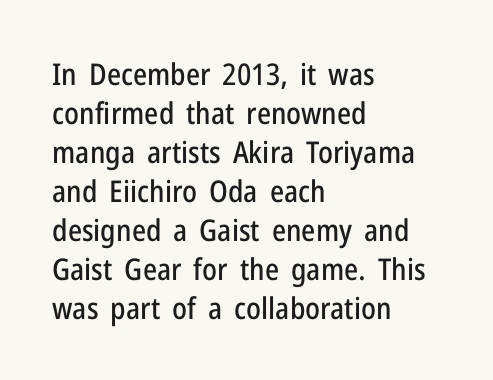
The image shows 30 px condensed sans-serif type, upright; set left-aligned, normal line spacing (1.3x), normal letter spacing, not underlined; low stroke contrast and a medium x-height.
